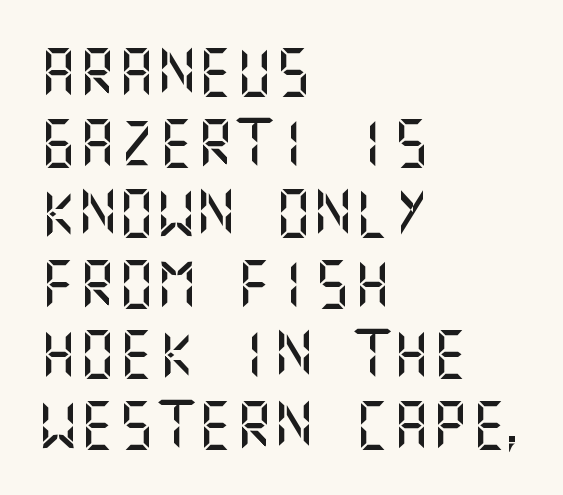
{"serif": "no", "italic": "no", "width": "normal", "stroke_contrast": "medium", "x_height": "large", "underline": "no", "align": "left", "line_spacing": "normal", "line_spacing_ratio": 1.44, "letter_spacing": "normal", "letter_spacing_em": 0.0, "glyph_px": 49}
